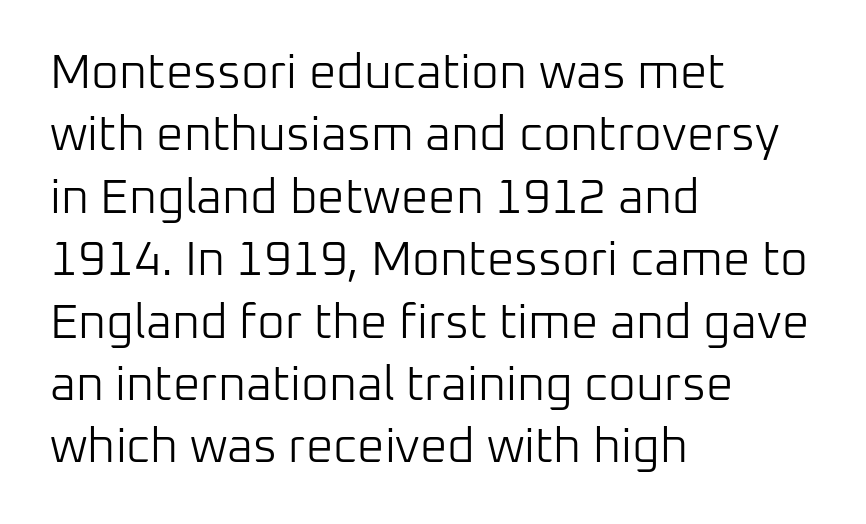
The image shows 48 px light sans-serif type, upright; set left-aligned, normal line spacing (1.3x), normal letter spacing, not underlined; low stroke contrast and a medium x-height.
